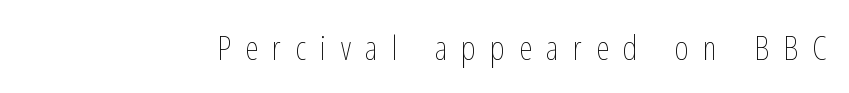
Q: Is the text bold? A: No.
Q: Is the text italic (slanted)? A: No, it is upright.
Q: Is the text underlined? A: No.
Q: Is the spacing between letters normal or unusually wide? A: Unusually wide.
Q: Width (condensed, normal, or wide)? A: Condensed.
Q: Stroke contrast? A: Low.
Q: x-height? A: Medium.
Q: Monospaced? A: No.
